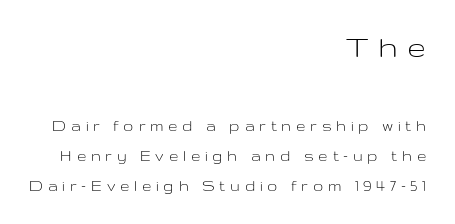
Q: Is the text bold? A: No.
Q: Is the text italic (slanted)? A: No, it is upright.
Q: Is the typeface a serif or a sans-serif typeface? A: Sans-serif.
Q: Is the text underlined? A: No.
Q: How is the paragraph aligned? A: Right-aligned.
Q: Is the spacing between letters normal or unusually wide? A: Unusually wide.
Q: Which block of text is set in a larger size, the first (top) or the second (bottom)? A: The first (top) one.
Q: Width (condensed, normal, or wide)? A: Wide.
Q: Stroke contrast? A: Low.
Q: x-height? A: Medium.
Q: Monospaced? A: No.
